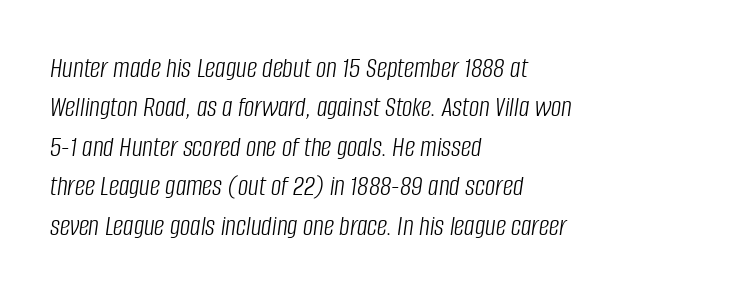
{"italic": "yes", "lean": "right", "slant_degrees": 8, "bold": "no", "weight": "light", "width": "condensed", "stroke_contrast": "low", "x_height": "large", "monospaced": "no", "underline": "no", "align": "left", "line_spacing": "normal", "line_spacing_ratio": 1.36, "letter_spacing": "normal", "letter_spacing_em": 0.0, "glyph_px": 29}
